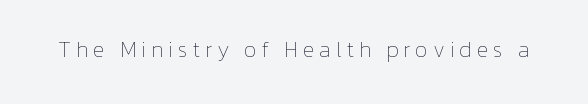
The font is comparable to plain body text, perhaps lighter. The font's upright variant was chosen for this text. The gaps between neighbouring characters are conspicuously large. Rule under the text: the space is simply empty.
